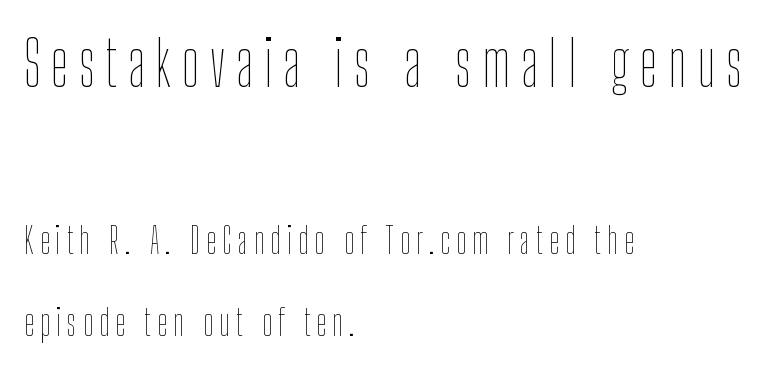
The image shows 63 px thin, condensed type, upright; set left-aligned, loose line spacing (2.28x), not underlined; the first (top) block is 1.75x larger; low stroke contrast and a medium x-height.
